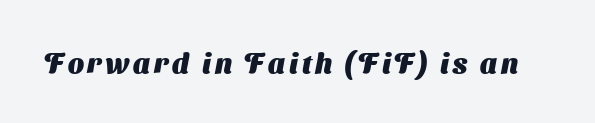
Does the weight exceed regular? Yes, all the way to bold. Check where the strokes stop: nothing finishes them off — pure sans. The passage shown is typed in a proportional face where columns would drift. Lines of text with bare space underneath.
